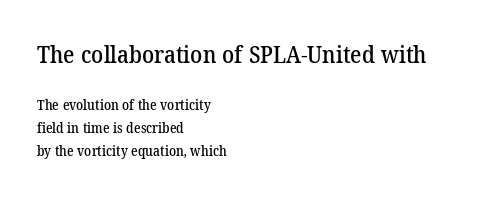
{"underline": "no", "align": "left", "line_spacing": "normal", "line_spacing_ratio": 1.63, "letter_spacing": "normal", "letter_spacing_em": 0.0, "larger_block": "first", "size_ratio": 1.71, "glyph_px": 24}
